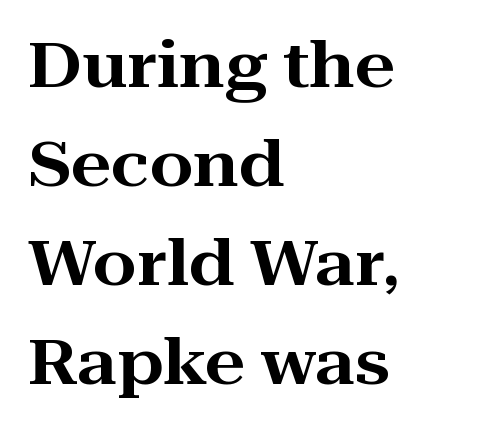
Q: Is the text italic (slanted)? A: No, it is upright.
Q: Is the typeface a serif or a sans-serif typeface? A: Serif.
Q: Is the text underlined? A: No.
Q: How is the paragraph aligned? A: Left-aligned.
Q: Is the spacing between letters normal or unusually wide? A: Normal.
Q: Is the spacing between lines tight, normal or loose? A: Normal.
Q: Width (condensed, normal, or wide)? A: Wide.
Q: Stroke contrast? A: High.
Q: x-height? A: Medium.
Q: Monospaced? A: No.
